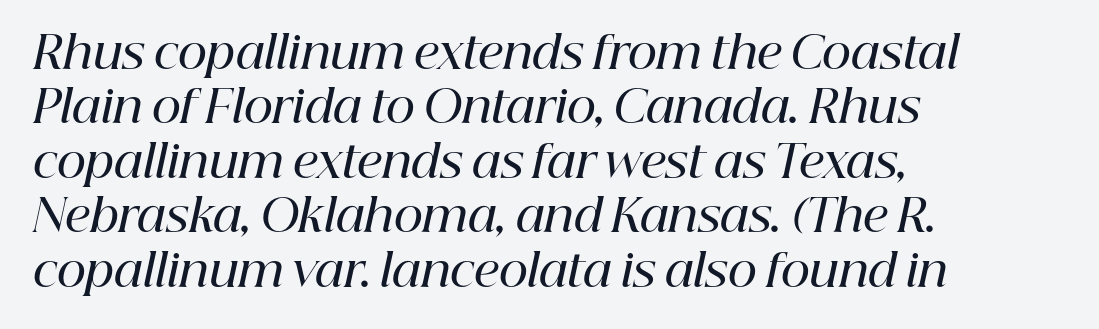
Each word holds together tightly as a unit, with standard inter-letter gaps. What kind of face is this? One with serifs. The typography opts for an oblique posture over an upright one. Firm but not heavy-handed strokes: this text is semibold. Character widths vary here, with narrow letters taking less room than wide ones. This sample is left-justified, so line endings fall wherever the words run out.
